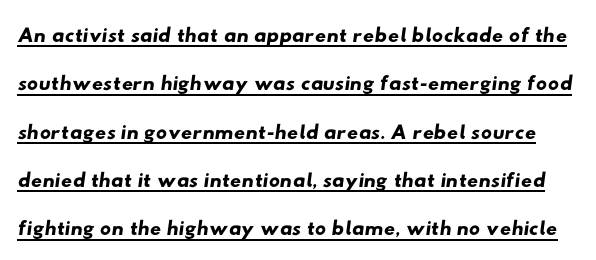
The image shows 31 px wide sans-serif type; set normal line spacing (1.56x), normal letter spacing, underlined; low stroke contrast and a small x-height.
